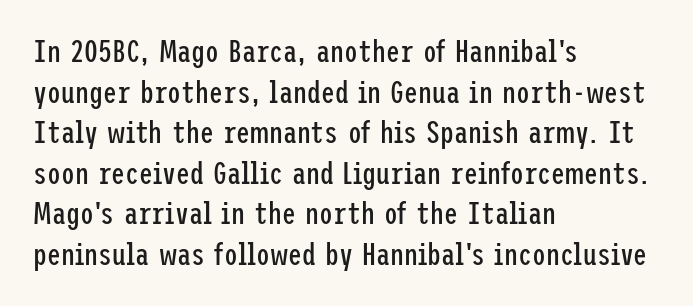
Q: Is the text bold? A: No.
Q: Is the text italic (slanted)? A: No, it is upright.
Q: Is the typeface a serif or a sans-serif typeface? A: Sans-serif.
Q: Is the text underlined? A: No.
Q: How is the paragraph aligned? A: Left-aligned.
Q: Is the spacing between letters normal or unusually wide? A: Normal.
Q: Is the spacing between lines tight, normal or loose? A: Normal.
Q: Width (condensed, normal, or wide)? A: Condensed.
Q: Stroke contrast? A: Low.
Q: x-height? A: Medium.
